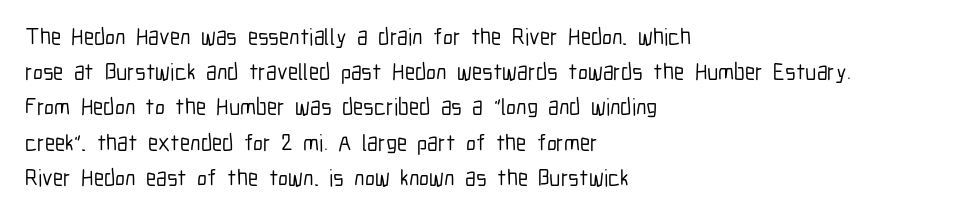
The designer left line spacing at the default. The face used here is rendered with its standard letterfit. The letters stand upright; this is a roman face. The rag falls on the right side of this text block. The words here are not underlined.
